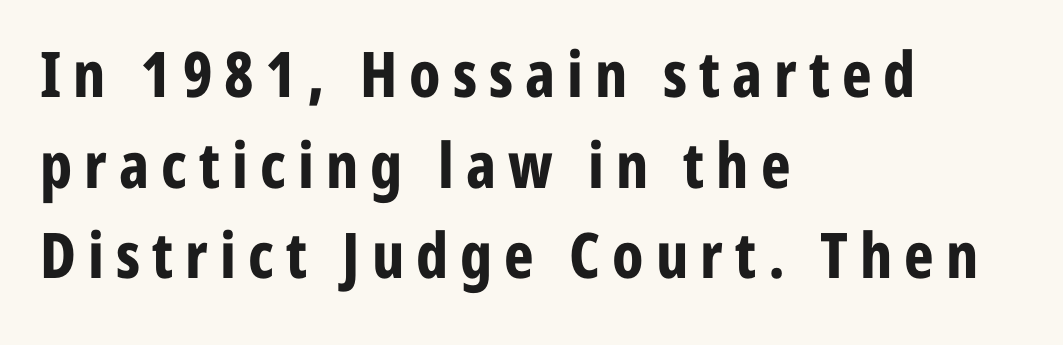
The image shows 63 px bold, condensed sans-serif type, upright; set left-aligned, normal line spacing (1.44x), not underlined; low stroke contrast and a medium x-height.
